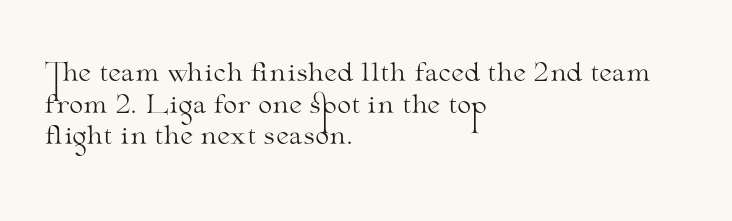
The characters are drawn with everyday or finer stroke widths. The string is rendered with underlining switched off. Leading matches the norm, producing a regular column. This sample uses plain, unmodified letter spacing.
